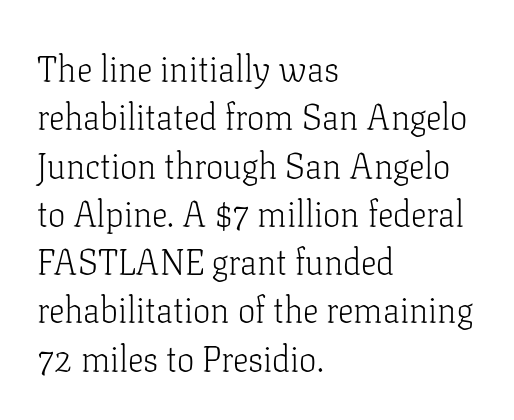
Line spacing here is normal. Examine the stroke ends and you'll spot serifs. The letters sit at their default tracking, neither squeezed nor spread. Only glyphs here, with clear space below each row. Summary of weight: not heavy and not bold. Character widths vary here, with narrow letters taking less room than wide ones.
